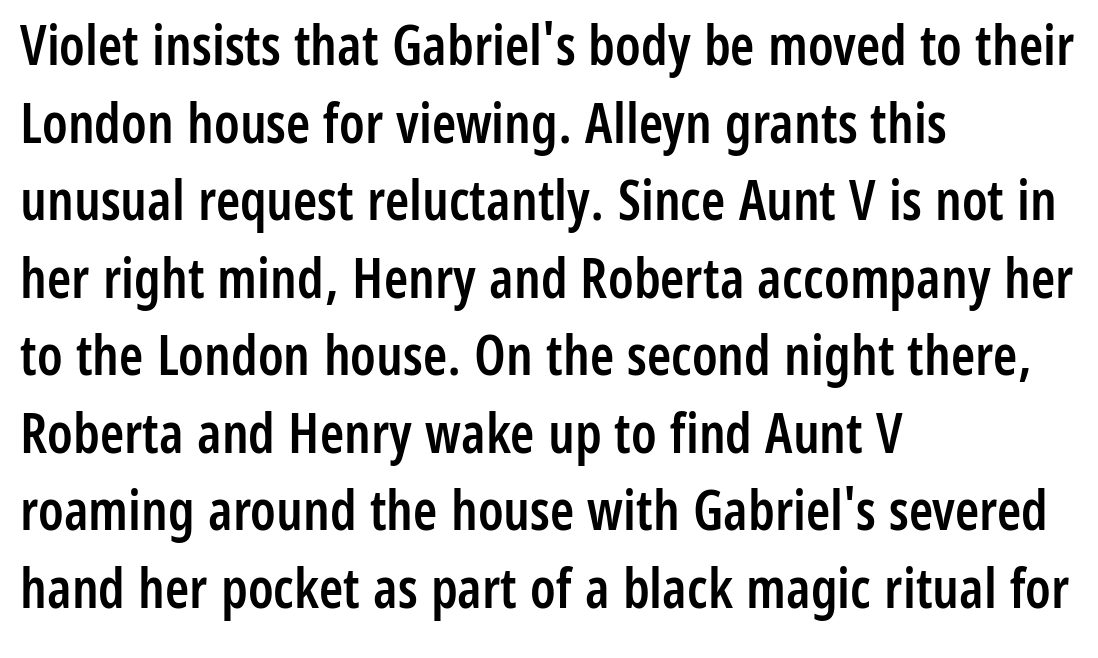
The lines sit at an ordinary, default distance from one another. The passage is arranged the way most books set body copy — flush left. Glyph-to-glyph distance matches everyday printed text. The strokes are fattened partway — semibold, not bold. Here the designer chose a conventional face with non-uniform glyph widths.
